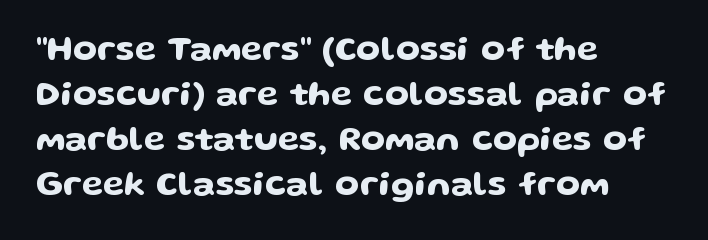
{"serif": "no", "italic": "no", "width": "wide", "stroke_contrast": "low", "x_height": "medium", "monospaced": "no", "underline": "no", "align": "left", "line_spacing": "normal", "line_spacing_ratio": 1.29, "letter_spacing": "normal", "letter_spacing_em": 0.0, "glyph_px": 35}
